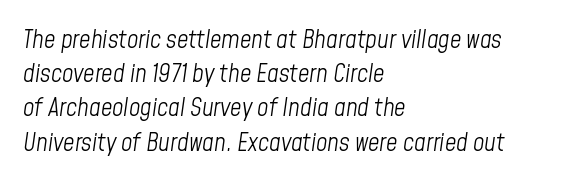
{"italic": "yes", "lean": "right", "slant_degrees": 8, "bold": "no", "underline": "no", "align": "left", "line_spacing": "normal", "line_spacing_ratio": 1.37, "letter_spacing": "normal", "letter_spacing_em": 0.0, "glyph_px": 25}
